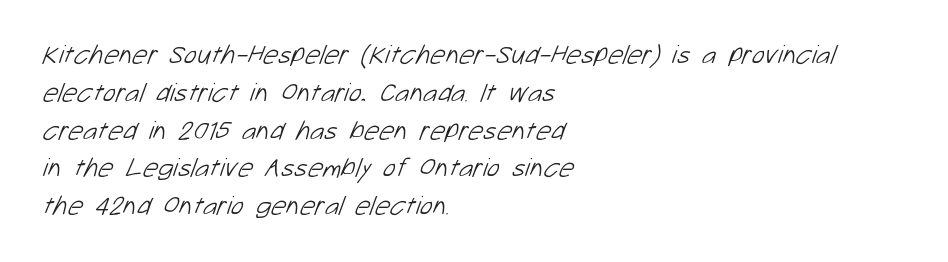
{"bold": "no", "underline": "no", "align": "left", "line_spacing": "normal", "line_spacing_ratio": 1.4, "letter_spacing": "normal", "letter_spacing_em": 0.0, "glyph_px": 27}
